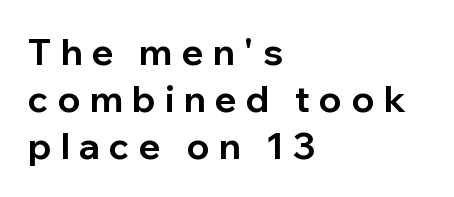
Q: Is the text bold? A: Yes.
Q: Is the text italic (slanted)? A: No, it is upright.
Q: Is the typeface a serif or a sans-serif typeface? A: Sans-serif.
Q: Is the text underlined? A: No.
Q: How is the paragraph aligned? A: Left-aligned.
Q: Is the spacing between letters normal or unusually wide? A: Unusually wide.
Q: Is the spacing between lines tight, normal or loose? A: Normal.
Q: Width (condensed, normal, or wide)? A: Normal.
Q: Stroke contrast? A: Low.
Q: x-height? A: Medium.
Q: Monospaced? A: No.
